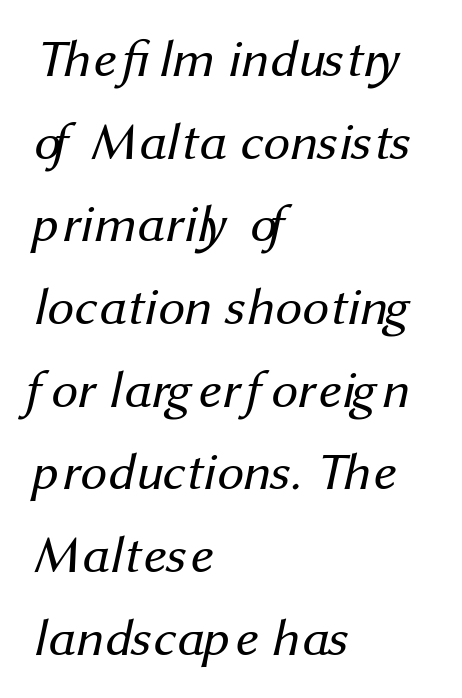
The image shows 53 px regular-weight sans-serif type; set left-aligned, normal line spacing (1.56x), normal letter spacing, not underlined; medium stroke contrast and a medium x-height.
